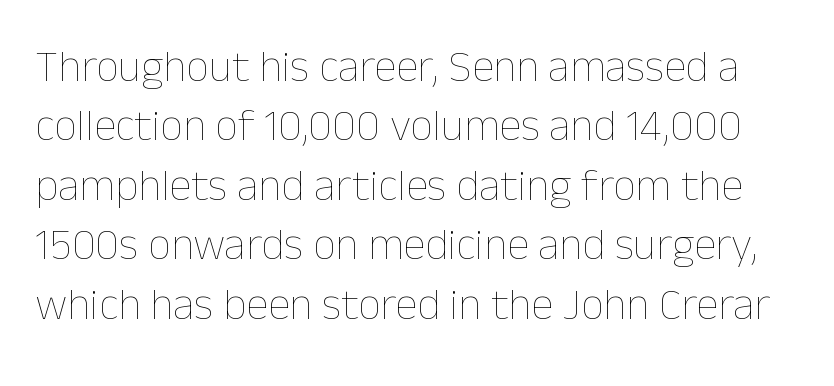
Note the varied advance widths — an 'i' is clearly narrower than an 'm'. The space between consecutive lines is moderate. The passage shown is not underscored anywhere. Rendered with straight, roman letterforms. The weight tops out at a normal text grade.
